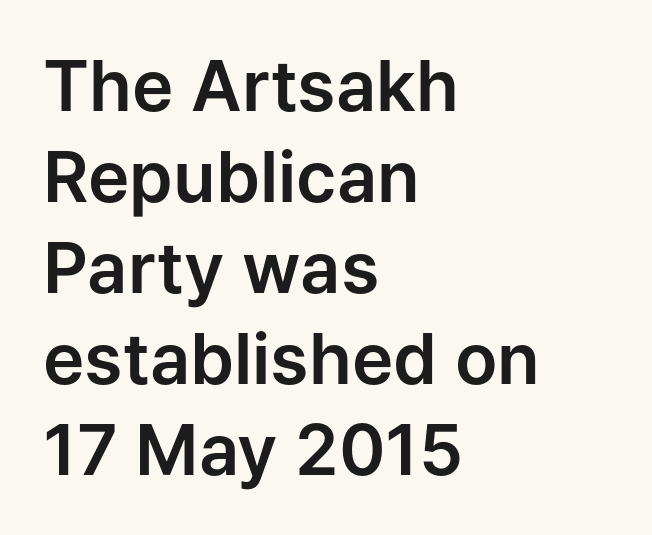
Q: Is the text italic (slanted)? A: No, it is upright.
Q: Is the typeface a serif or a sans-serif typeface? A: Sans-serif.
Q: Is the text underlined? A: No.
Q: How is the paragraph aligned? A: Left-aligned.
Q: Is the spacing between letters normal or unusually wide? A: Normal.
Q: Is the spacing between lines tight, normal or loose? A: Normal.
Q: Width (condensed, normal, or wide)? A: Normal.
Q: Stroke contrast? A: Low.
Q: x-height? A: Medium.
Q: Monospaced? A: No.
